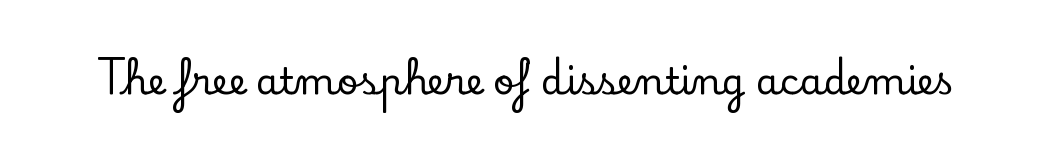
{"italic": "no", "width": "normal", "stroke_contrast": "low", "x_height": "small", "monospaced": "no", "underline": "no", "letter_spacing": "normal", "letter_spacing_em": 0.0, "glyph_px": 37}
